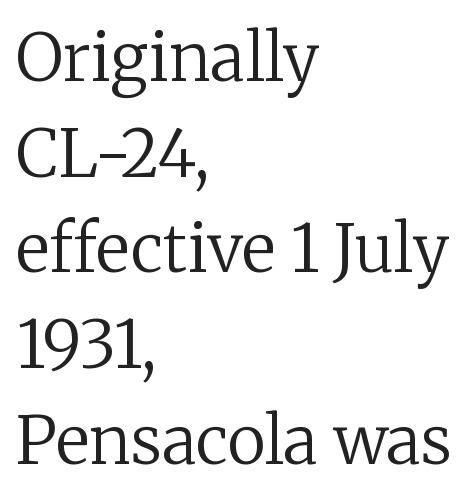
The image shows 66 px regular-weight serif type, upright; set left-aligned, normal line spacing (1.45x), normal letter spacing, not underlined; low stroke contrast and a medium x-height.
